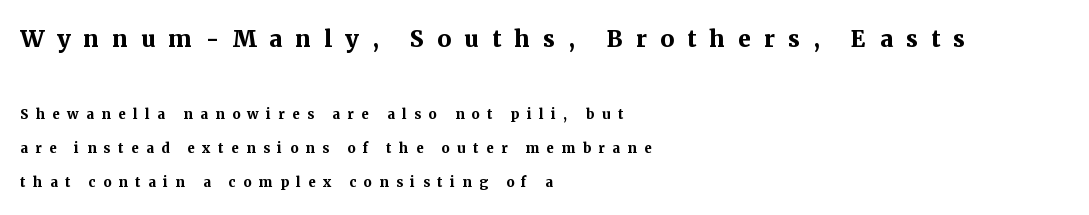
{"serif": "yes", "italic": "no", "bold": "yes", "weight": "semibold", "width": "normal", "stroke_contrast": "medium", "x_height": "medium", "monospaced": "no", "underline": "no", "align": "left", "line_spacing_ratio": 1.89, "letter_spacing": "wide", "letter_spacing_em": 0.42, "larger_block": "first", "size_ratio": 1.72, "glyph_px": 31}
